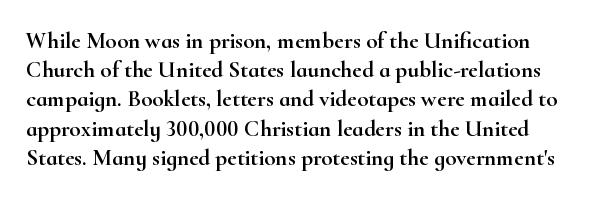
Q: Is the text italic (slanted)? A: No, it is upright.
Q: Is the text underlined? A: No.
Q: Is the spacing between letters normal or unusually wide? A: Normal.
Q: Is the spacing between lines tight, normal or loose? A: Normal.
